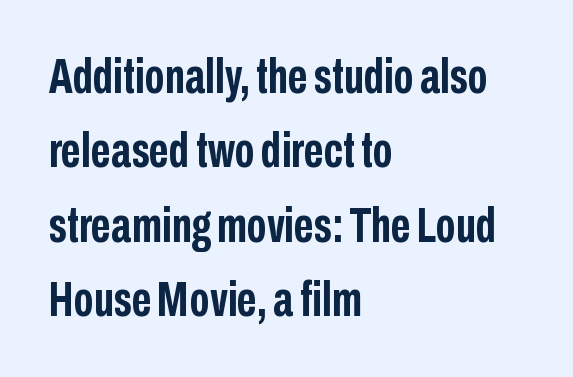
Q: Is the text bold? A: Yes.
Q: Is the text italic (slanted)? A: No, it is upright.
Q: Is the typeface a serif or a sans-serif typeface? A: Sans-serif.
Q: Is the text underlined? A: No.
Q: How is the paragraph aligned? A: Left-aligned.
Q: Is the spacing between letters normal or unusually wide? A: Normal.
Q: Is the spacing between lines tight, normal or loose? A: Normal.
Q: Width (condensed, normal, or wide)? A: Condensed.
Q: Stroke contrast? A: Low.
Q: x-height? A: Medium.
Q: Monospaced? A: No.
